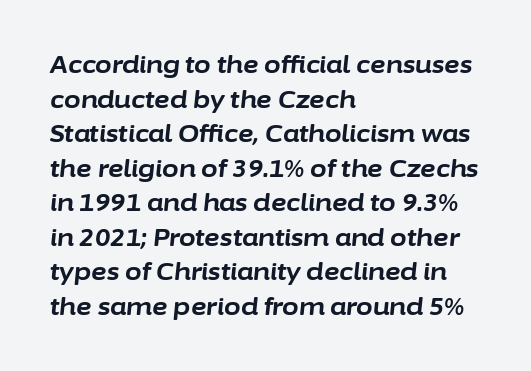
Notice how the stems are inclined rather than vertical — that's the hallmark of italics. The space between consecutive lines is moderate. The letters sit at their default tracking, neither squeezed nor spread. This rendering features lettering with no underline.
